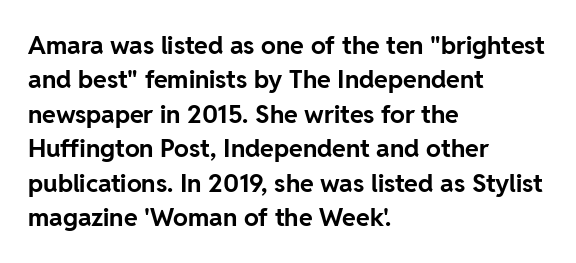
The image shows 25 px bold type, upright; set left-aligned, normal line spacing (1.38x), normal letter spacing, not underlined.
